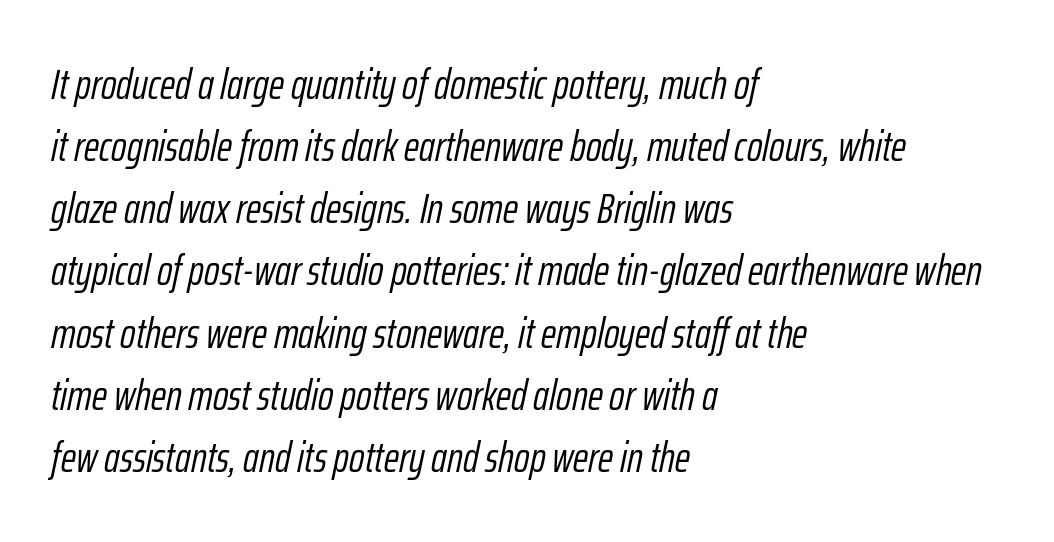
The typesetter chose a ragged-right arrangement here. Compared with a typical body face, this is equally light or lighter still. These lines were composed using italics. Is this a fixed-width face? No — the glyphs have proportional, varying widths.
